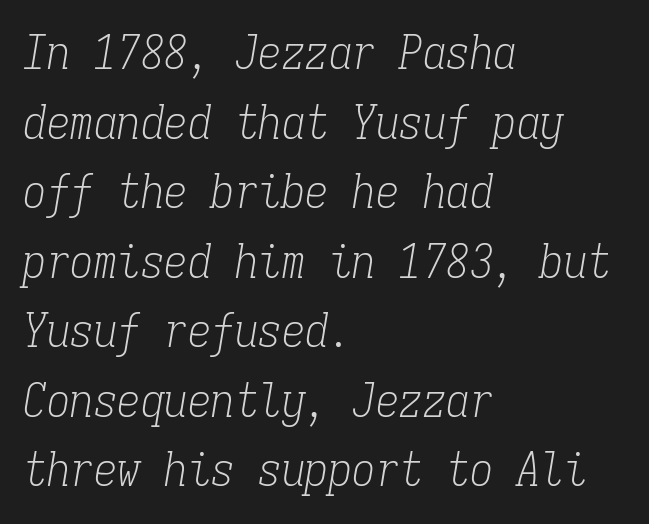
Horizontal alignment here is leftward, the default for most running prose. Only glyphs here, with clear space below each row. Quick note: italic. A typesetter would call this monospace, since all characters share one set width. The passage shown is not bold in any degree.
